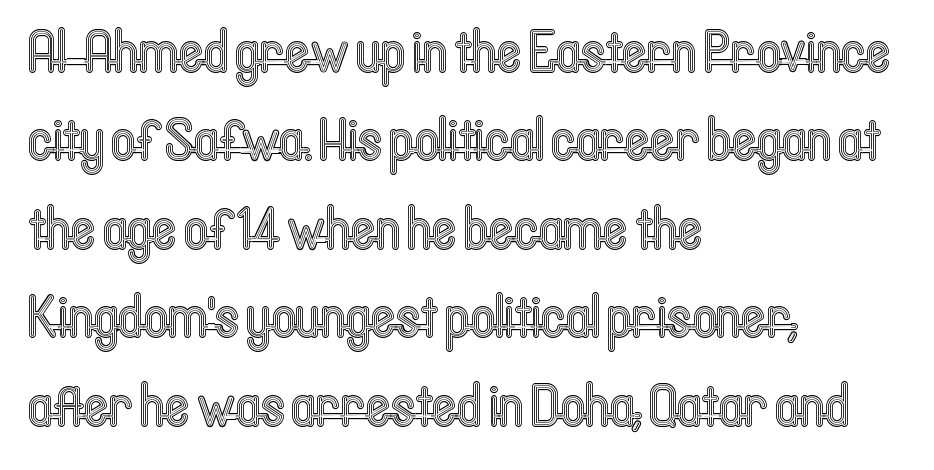
The image shows 59 px condensed type, upright; set left-aligned, normal line spacing (1.5x), normal letter spacing, not underlined; a medium x-height.
